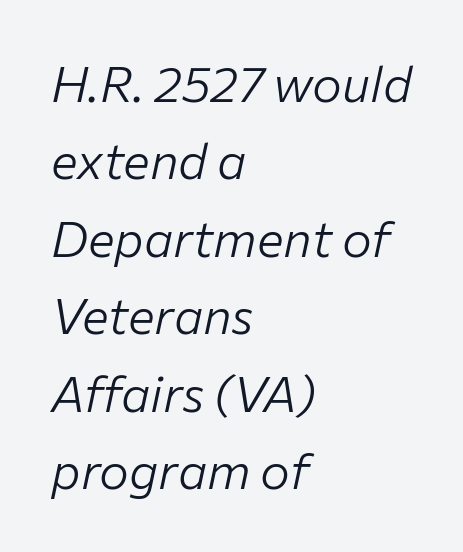
The axis of the letterforms is tilted away from vertical. You could not count columns in this text — the font is proportionally spaced. Line beginnings align vertically; line endings do not. The rendering keeps characters at their native spacing. Clear beneath every line of the passage. A normal amount of white space separates one row of letters from the next.
